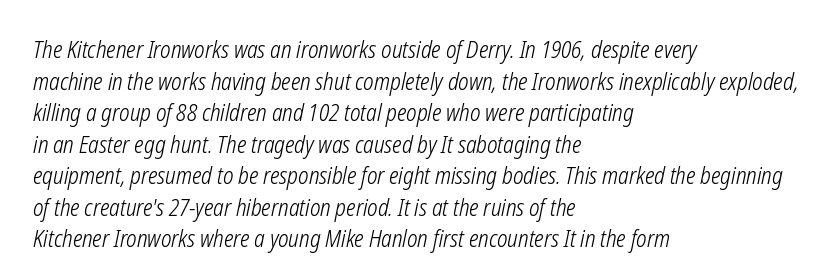
One-word summary of the alignment: left. This is oblique type, the kind used for emphasis or titles. The foot of each line stays bare and open. No extra tracking has been applied to these lines. Stem width sits at or under what a default text font uses. How would I describe the line gaps? Plain and ordinary.
